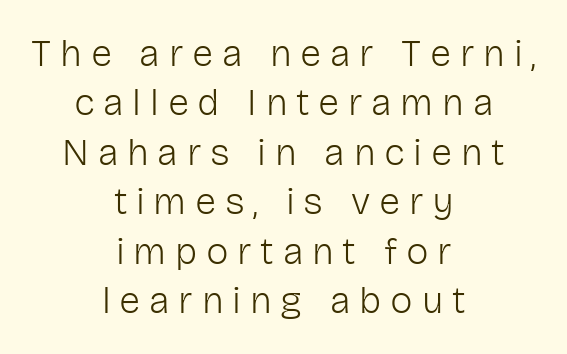
The image shows 38 px light sans-serif type, upright; set centered, normal line spacing (1.3x), unusually wide letter spacing (+0.23 em), not underlined; low stroke contrast and a medium x-height.
